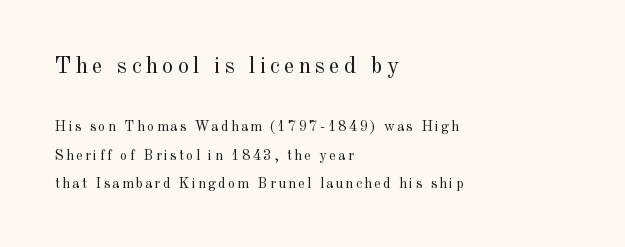
Q: Is the text bold? A: No.
Q: Is the text italic (slanted)? A: No, it is upright.
Q: Is the text underlined? A: No.
Q: How is the paragraph aligned? A: Left-aligned.
Q: Is the spacing between lines tight, normal or loose? A: Loose.
Q: Which block of text is set in a larger size, the first (top) or the second (bottom)? A: The first (top) one.
